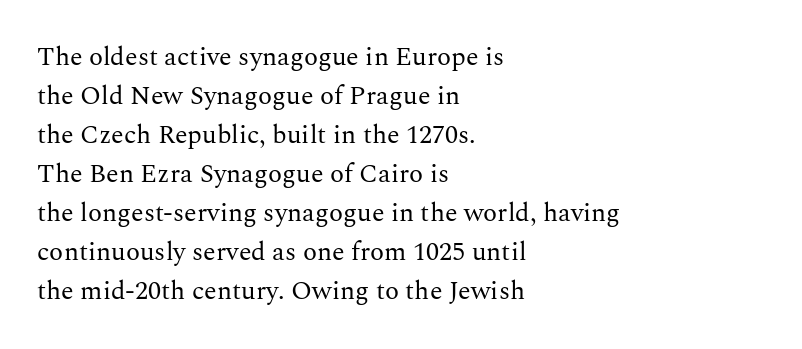
Q: Is the text bold? A: No.
Q: Is the text italic (slanted)? A: No, it is upright.
Q: Is the text underlined? A: No.
Q: How is the paragraph aligned? A: Left-aligned.
Q: Is the spacing between letters normal or unusually wide? A: Normal.
Q: Is the spacing between lines tight, normal or loose? A: Normal.
